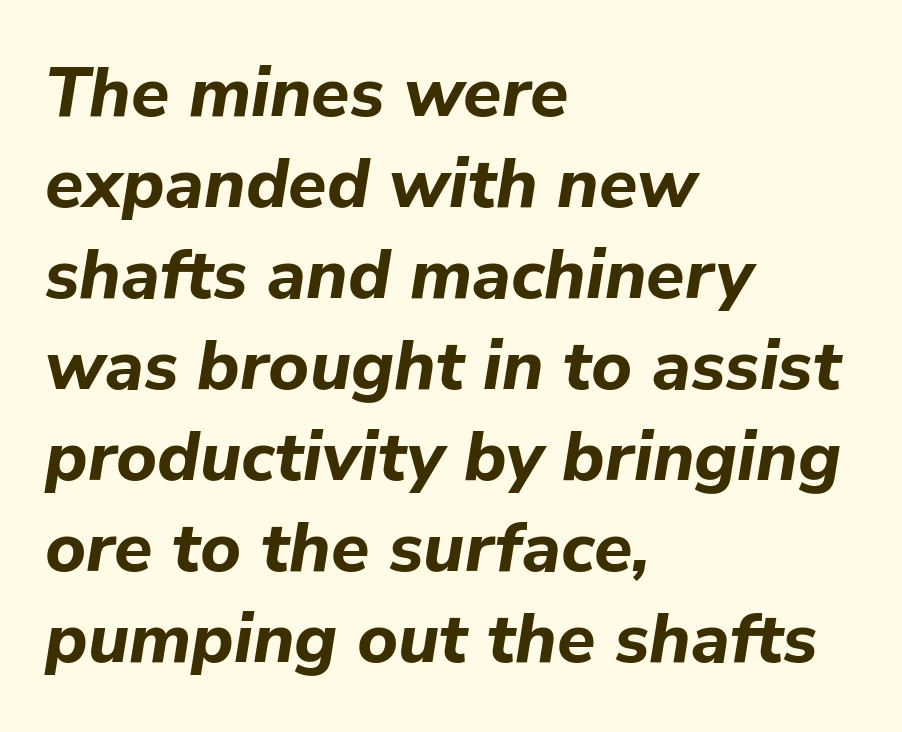
The image shows 70 px bold type, italic (leaning right); set left-aligned, normal line spacing (1.3x), normal letter spacing, not underlined; low stroke contrast and a medium x-height.
